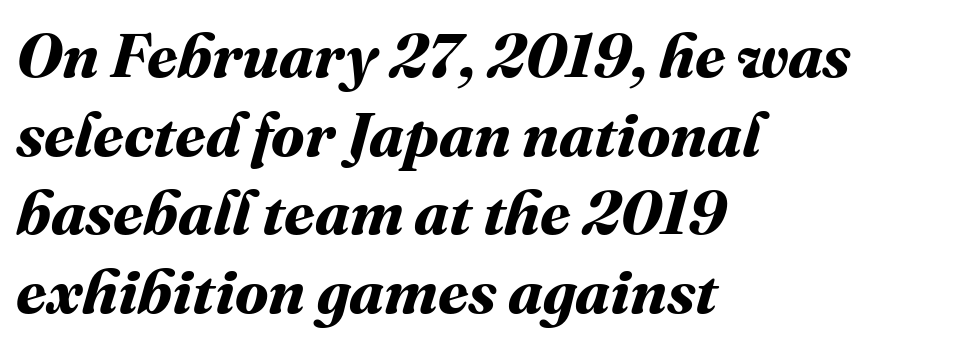
Q: Is the text bold? A: Yes.
Q: Is the text underlined? A: No.
Q: How is the paragraph aligned? A: Left-aligned.
Q: Is the spacing between letters normal or unusually wide? A: Normal.
Q: Is the spacing between lines tight, normal or loose? A: Normal.
Q: Width (condensed, normal, or wide)? A: Normal.
Q: Stroke contrast? A: Medium.
Q: x-height? A: Medium.
Q: Monospaced? A: No.
